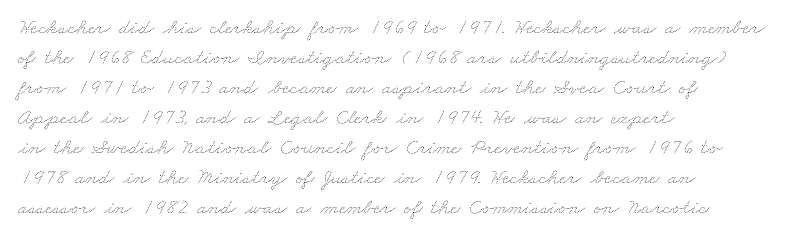
Observe the ordinary spacing: letters are neighbours, not strangers. Reading down the block, your eye returns to a fixed left position each line. Summary of weight: not heavy and not bold. Clear beneath every line of the passage. A normal amount of white space separates one row of letters from the next.
